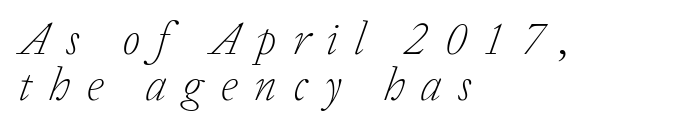
The image shows 46 px light serif type, italic (leaning right); set left-aligned, tight line spacing (1.0x), unusually wide letter spacing (+0.36 em), not underlined; low stroke contrast and a medium x-height.
